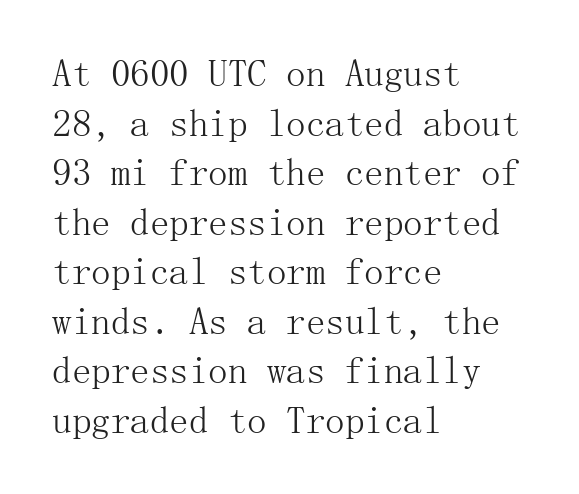
The image shows 39 px light serif type, upright; set left-aligned, normal line spacing (1.27x), normal letter spacing, not underlined; medium stroke contrast and a medium x-height.
